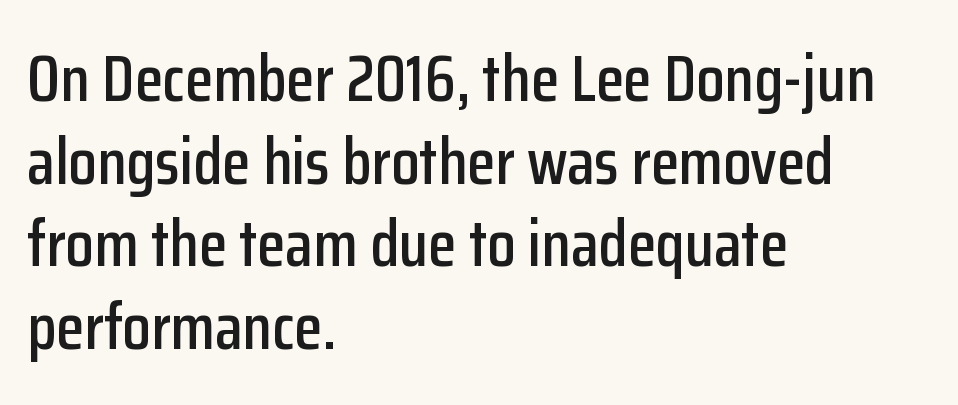
{"serif": "no", "italic": "no", "width": "condensed", "stroke_contrast": "low", "x_height": "medium", "monospaced": "no", "underline": "no", "align": "left", "line_spacing": "normal", "line_spacing_ratio": 1.27, "letter_spacing": "normal", "letter_spacing_em": 0.0, "glyph_px": 65}
